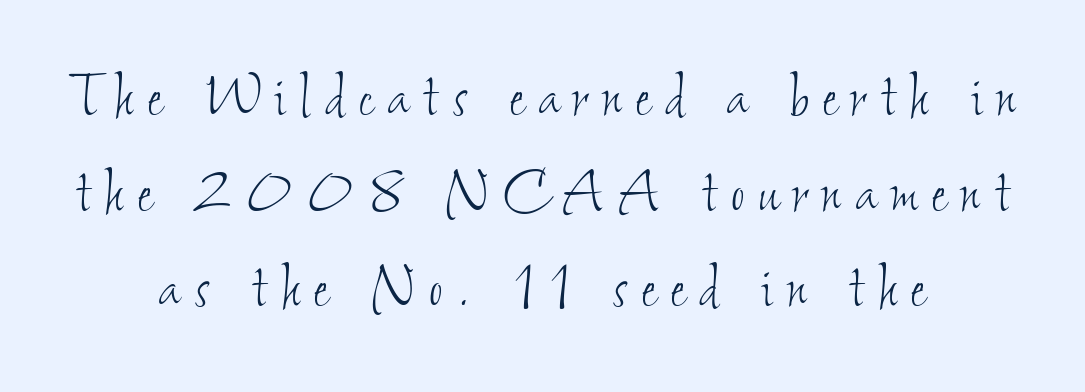
The image shows 73 px thin, condensed type; set centered, normal line spacing (1.31x), unusually wide letter spacing (+0.2 em), not underlined; low stroke contrast and a small x-height.
